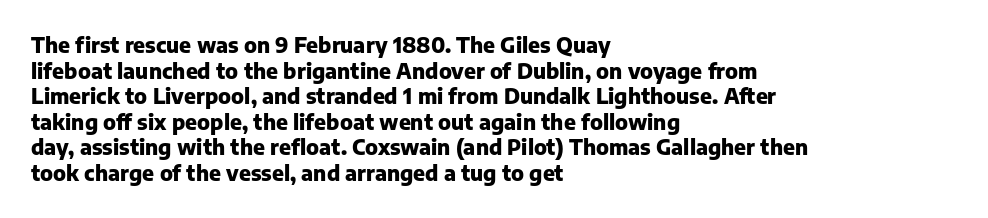
{"italic": "no", "bold": "yes", "underline": "no", "align": "left", "line_spacing_ratio": 1.22, "letter_spacing": "normal", "letter_spacing_em": 0.0, "glyph_px": 21}
